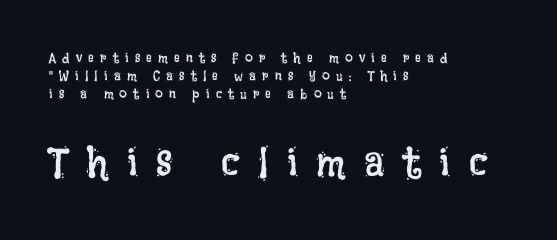
In CSS terms this would be text-align: left. Display-style spreading of the glyphs; the letterfit is very open. Vertical strokes here are truly vertical. The passage shown is typed in a proportional face where columns would drift. Think standard paragraph weight, or any step lighter than that. A student would notice the bottom passage is typeset larger than what precedes it.
